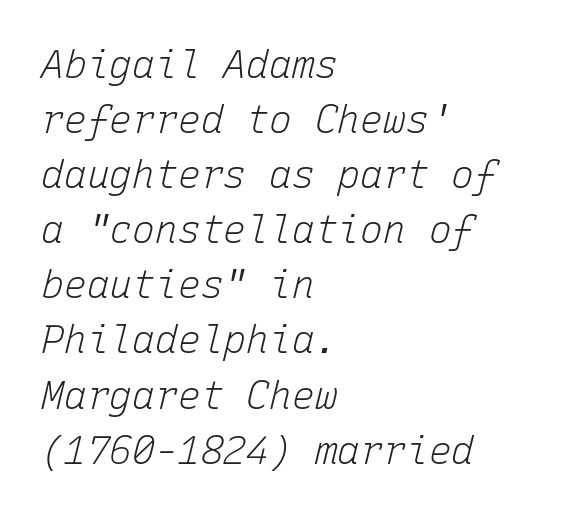
Leading: standard. The letters march in equal steps, a hallmark of fixed-pitch type. Default kerning and tracking; the words read as compact shapes. Each row of text sits above clean, open space. An italicized treatment has been applied to the whole sample.
